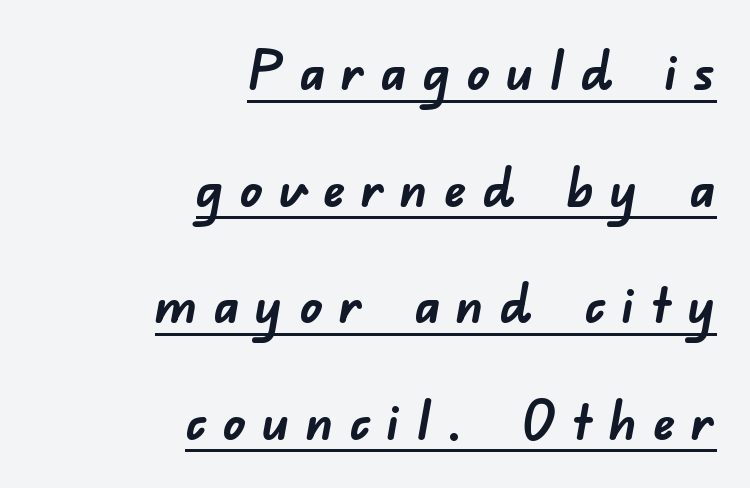
Q: Is the text bold? A: Yes.
Q: Is the typeface a serif or a sans-serif typeface? A: Sans-serif.
Q: Is the text underlined? A: Yes.
Q: How is the paragraph aligned? A: Right-aligned.
Q: Is the spacing between letters normal or unusually wide? A: Unusually wide.
Q: Is the spacing between lines tight, normal or loose? A: Loose.
Q: Width (condensed, normal, or wide)? A: Normal.
Q: Stroke contrast? A: Low.
Q: x-height? A: Small.
Q: Monospaced? A: No.
